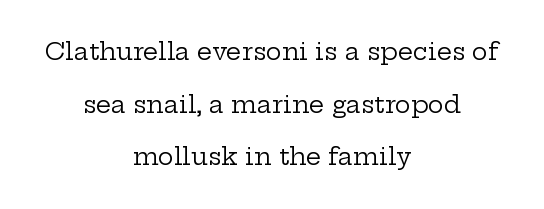
{"italic": "no", "bold": "no", "underline": "no", "align": "center", "line_spacing": "loose", "line_spacing_ratio": 2.19, "letter_spacing": "normal", "letter_spacing_em": 0.0, "glyph_px": 24}
